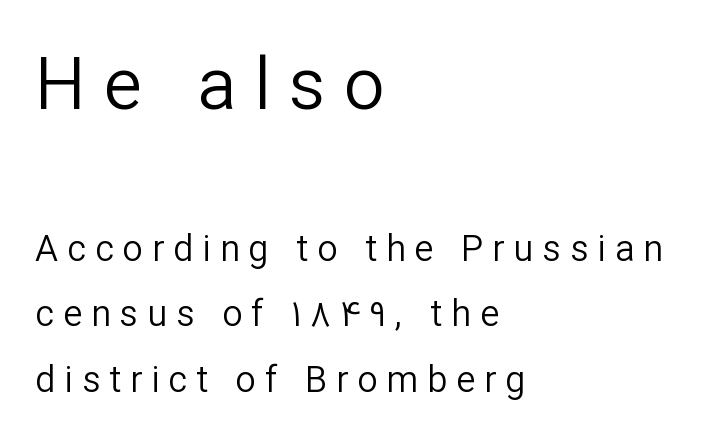
Q: Is the text bold? A: No.
Q: Is the text italic (slanted)? A: No, it is upright.
Q: Is the typeface a serif or a sans-serif typeface? A: Sans-serif.
Q: Is the text underlined? A: No.
Q: How is the paragraph aligned? A: Left-aligned.
Q: Is the spacing between letters normal or unusually wide? A: Unusually wide.
Q: Which block of text is set in a larger size, the first (top) or the second (bottom)? A: The first (top) one.
Q: Width (condensed, normal, or wide)? A: Normal.
Q: Stroke contrast? A: Low.
Q: x-height? A: Medium.
Q: Monospaced? A: No.
